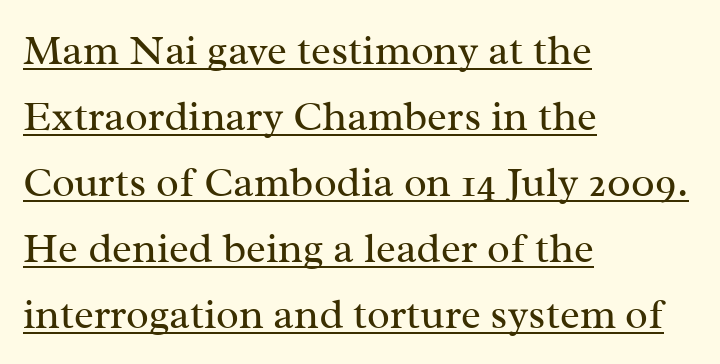
{"serif": "yes", "italic": "no", "bold": "no", "weight": "regular", "width": "normal", "stroke_contrast": "medium", "x_height": "medium", "monospaced": "no", "underline": "yes", "align": "left", "line_spacing": "normal", "line_spacing_ratio": 1.57, "letter_spacing": "normal", "letter_spacing_em": 0.0, "glyph_px": 42}
